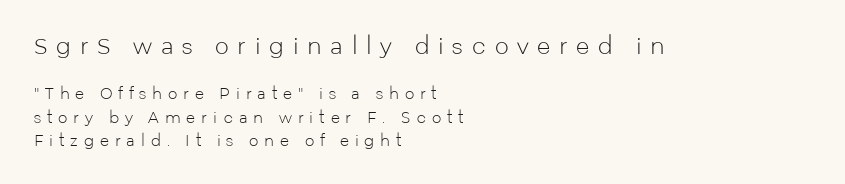
Q: Is the text bold? A: No.
Q: Is the text italic (slanted)? A: No, it is upright.
Q: Is the text underlined? A: No.
Q: How is the paragraph aligned? A: Left-aligned.
Q: Is the spacing between letters normal or unusually wide? A: Unusually wide.
Q: Is the spacing between lines tight, normal or loose? A: Normal.
Q: Which block of text is set in a larger size, the first (top) or the second (bottom)? A: The first (top) one.
